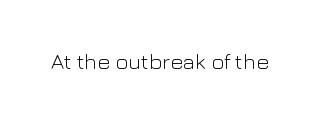
Q: Is the text bold? A: No.
Q: Is the text italic (slanted)? A: No, it is upright.
Q: Is the text underlined? A: No.
Q: Is the spacing between letters normal or unusually wide? A: Normal.
